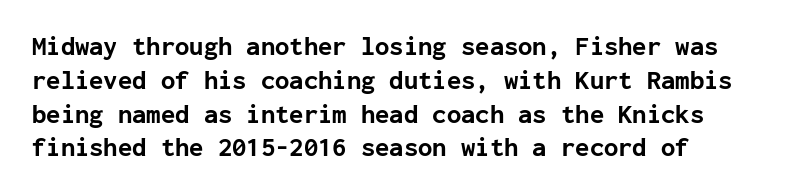
Lines of text with bare space underneath. Regarding leading, the lines here are spaced in the standard way. If you drew a line through each stem, it would be perfectly vertical. This rendering leaves character spacing at its baseline value. As a designer I'd log this as weight 700, bold.
